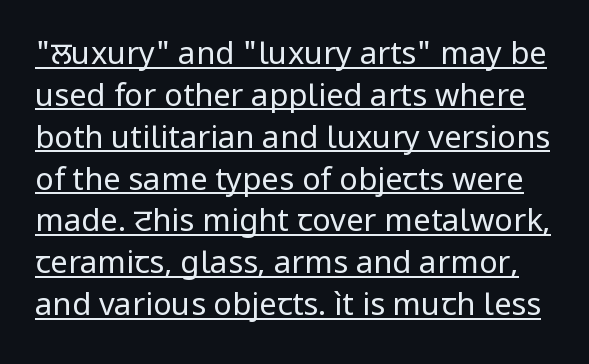
The image shows 31 px regular-weight sans-serif type, upright; set normal line spacing (1.35x), normal letter spacing, underlined; low stroke contrast and a medium x-height.
